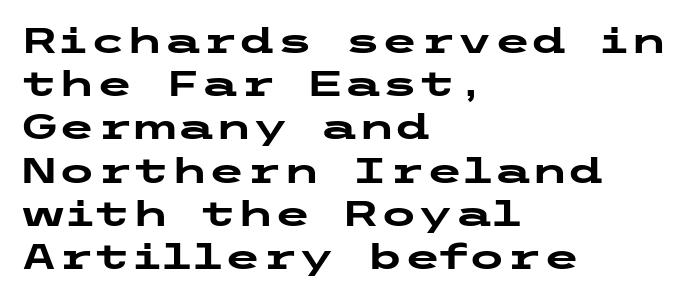
{"serif": "no", "italic": "no", "bold": "yes", "weight": "heavy", "width": "wide", "stroke_contrast": "low", "x_height": "medium", "underline": "no", "align": "left", "line_spacing": "normal", "line_spacing_ratio": 1.27, "letter_spacing": "normal", "letter_spacing_em": 0.0, "glyph_px": 34}
